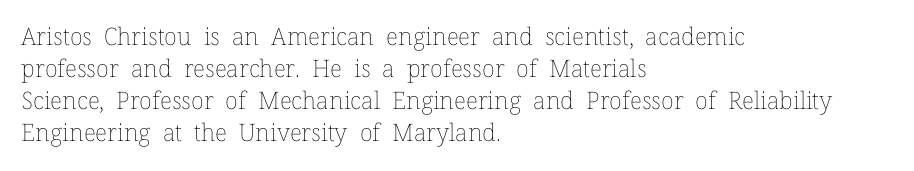
Q: Is the text bold? A: No.
Q: Is the text italic (slanted)? A: No, it is upright.
Q: Is the text underlined? A: No.
Q: How is the paragraph aligned? A: Left-aligned.
Q: Is the spacing between letters normal or unusually wide? A: Normal.
Q: Is the spacing between lines tight, normal or loose? A: Normal.
